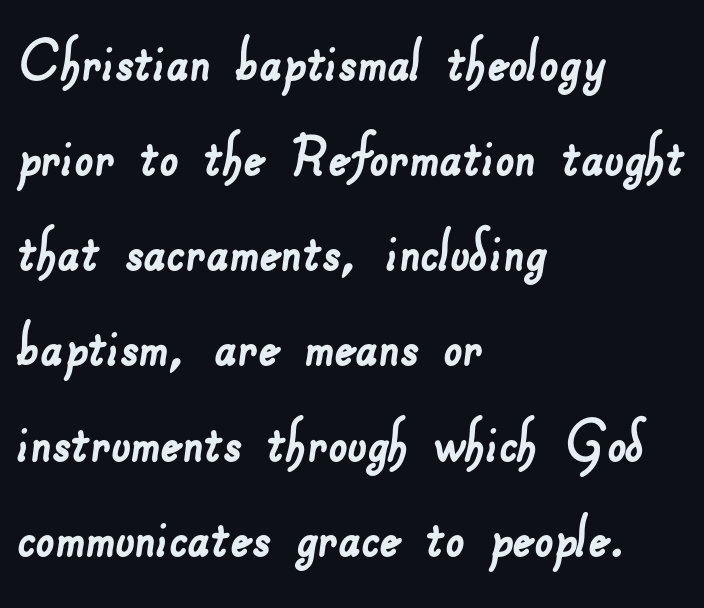
The face used here is proportionally spaced, like ordinary book or web type. Regular leading. Compared with typical body copy, the letter spacing here is the same. Line beginnings align vertically; line endings do not.
